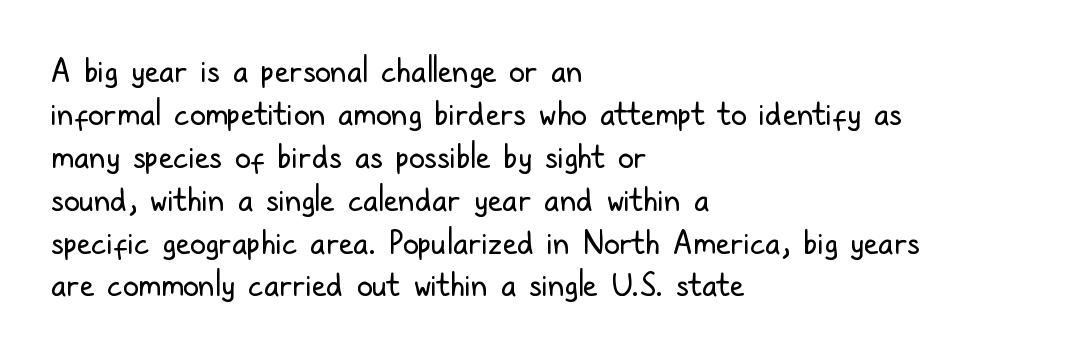
Q: Is the text bold? A: No.
Q: Is the text italic (slanted)? A: No, it is upright.
Q: Is the typeface a serif or a sans-serif typeface? A: Sans-serif.
Q: Is the text underlined? A: No.
Q: How is the paragraph aligned? A: Left-aligned.
Q: Is the spacing between letters normal or unusually wide? A: Normal.
Q: Is the spacing between lines tight, normal or loose? A: Normal.
Q: Width (condensed, normal, or wide)? A: Condensed.
Q: Stroke contrast? A: Low.
Q: x-height? A: Medium.
Q: Monospaced? A: No.
